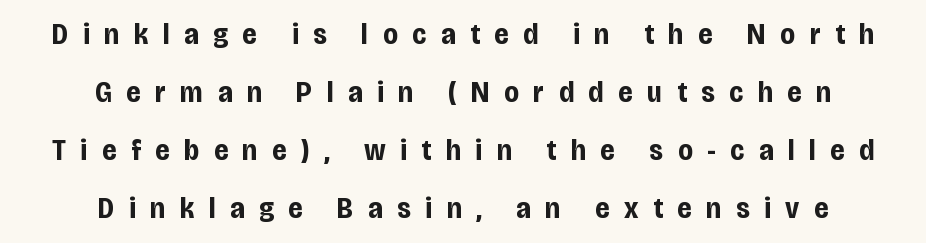
Loose tracking; the words dissolve into strings of separated letters. You can tell it's not italic because the verticals are truly vertical. Spacing verdict: proportional, widths tailored to each character. Horizontally, the lines are justified to the midpoint only. Whoever set this chose breathing room over compactness in the vertical rhythm. Heavy, bold letterforms.
